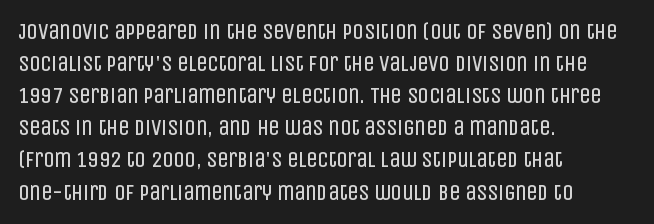
{"italic": "no", "bold": "no", "underline": "no", "align": "left", "line_spacing": "normal", "line_spacing_ratio": 1.46, "letter_spacing": "normal", "letter_spacing_em": 0.0, "glyph_px": 22}
